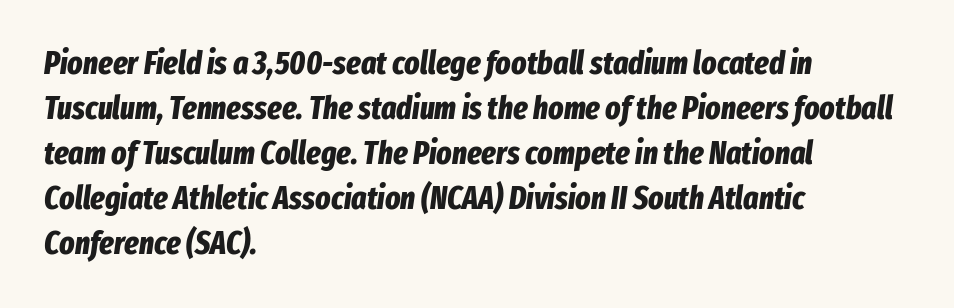
The image shows 32 px bold, condensed type, italic (leaning right); set left-aligned, normal line spacing (1.41x), normal letter spacing, not underlined; low stroke contrast and a medium x-height.
